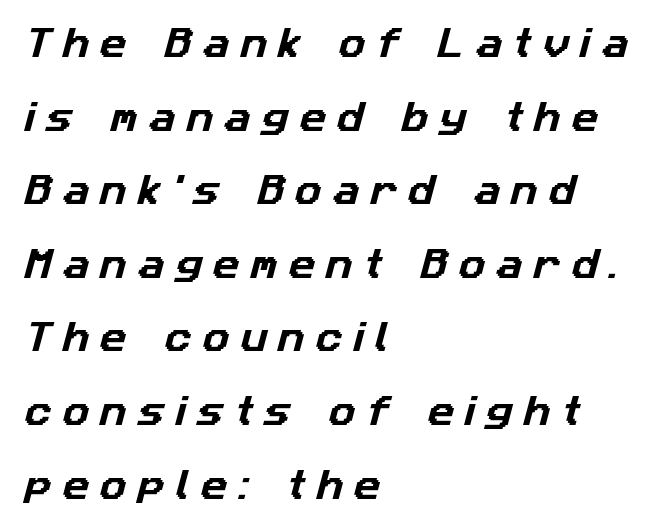
Q: Is the typeface a serif or a sans-serif typeface? A: Sans-serif.
Q: Is the text underlined? A: No.
Q: How is the paragraph aligned? A: Left-aligned.
Q: Is the spacing between letters normal or unusually wide? A: Unusually wide.
Q: Is the spacing between lines tight, normal or loose? A: Loose.
Q: Width (condensed, normal, or wide)? A: Normal.
Q: Stroke contrast? A: Low.
Q: x-height? A: Medium.
Q: Monospaced? A: No.
